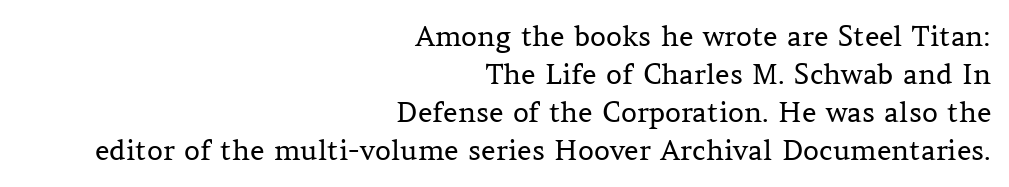
Q: Is the text bold? A: No.
Q: Is the text italic (slanted)? A: No, it is upright.
Q: Is the typeface a serif or a sans-serif typeface? A: Serif.
Q: Is the text underlined? A: No.
Q: How is the paragraph aligned? A: Right-aligned.
Q: Is the spacing between letters normal or unusually wide? A: Normal.
Q: Is the spacing between lines tight, normal or loose? A: Normal.
Q: Width (condensed, normal, or wide)? A: Normal.
Q: Stroke contrast? A: Medium.
Q: x-height? A: Medium.
Q: Monospaced? A: No.
